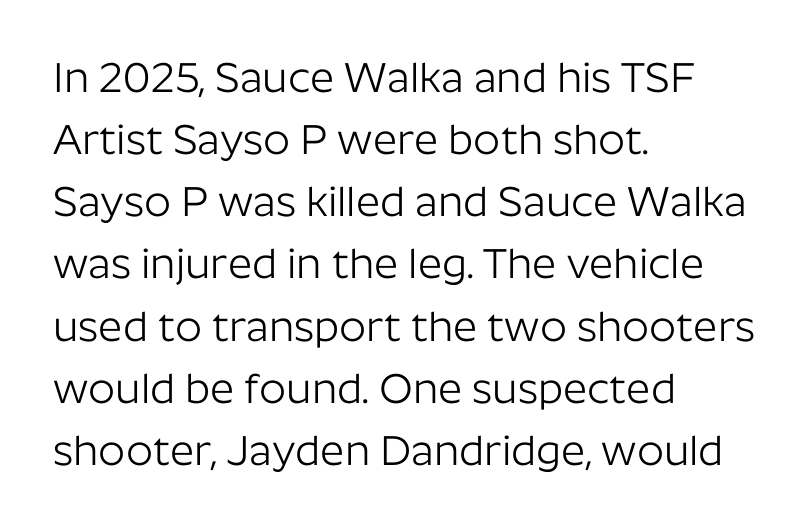
Q: Is the text bold? A: No.
Q: Is the text italic (slanted)? A: No, it is upright.
Q: Is the typeface a serif or a sans-serif typeface? A: Sans-serif.
Q: Is the text underlined? A: No.
Q: How is the paragraph aligned? A: Left-aligned.
Q: Is the spacing between letters normal or unusually wide? A: Normal.
Q: Is the spacing between lines tight, normal or loose? A: Normal.
Q: Width (condensed, normal, or wide)? A: Normal.
Q: Stroke contrast? A: Low.
Q: x-height? A: Medium.
Q: Monospaced? A: No.
